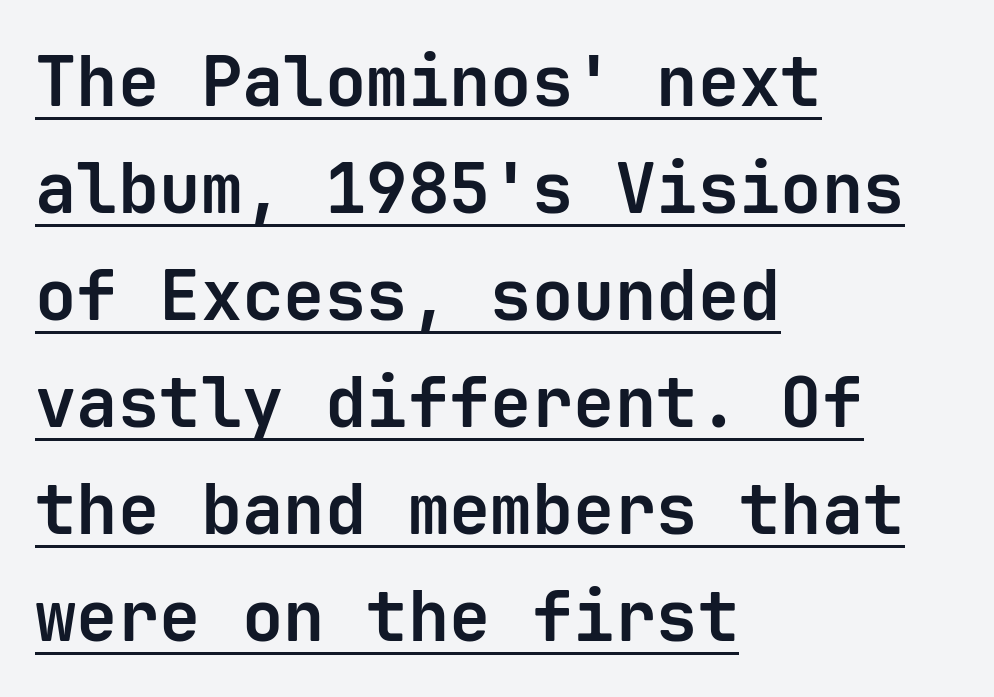
Check where the strokes stop: nothing finishes them off — pure sans. Rendered with straight, roman letterforms. Does the weight exceed regular? Yes, all the way to bold. The passage is arranged the way most books set body copy — flush left.
